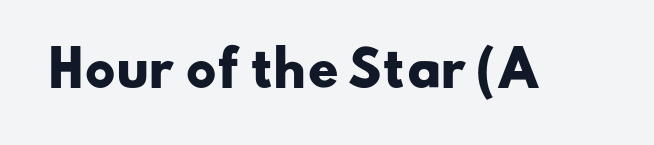
A bare baseline throughout the passage. You could call the tracking neutral — neither tight nor loose. A dark, heavy texture on the line: the type is bold. Is this a fixed-width face? No — the glyphs have proportional, varying widths.
